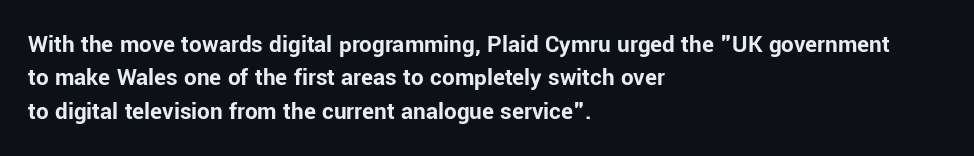
The image shows 25 px bold type, upright; set left-aligned, normal line spacing (1.34x), normal letter spacing, not underlined.
